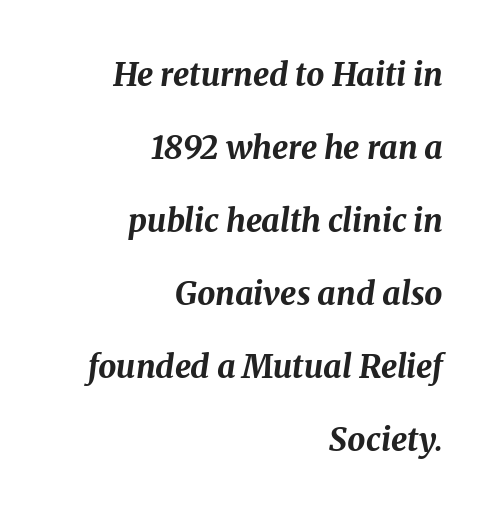
{"italic": "yes", "lean": "right", "slant_degrees": 8, "bold": "yes", "weight": "bold", "width": "normal", "stroke_contrast": "medium", "x_height": "medium", "monospaced": "no", "underline": "no", "align": "right", "line_spacing": "loose", "line_spacing_ratio": 2.28, "letter_spacing": "normal", "letter_spacing_em": 0.0, "glyph_px": 32}
